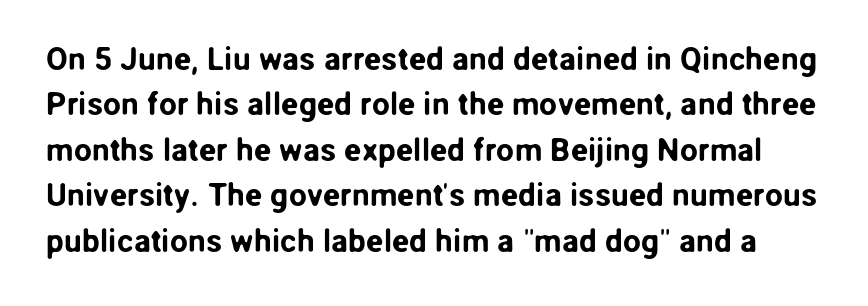
Is the letter spacing exaggerated? No — it looks like the ordinary default. Regular leading. Words float on clear page, feet unadorned. This sample uses an upright cut, with every glyph sitting square on the baseline.
